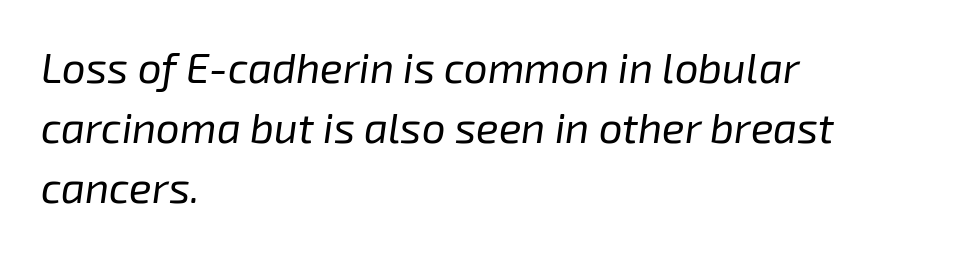
{"italic": "yes", "lean": "right", "slant_degrees": 8, "bold": "no", "weight": "regular", "width": "normal", "stroke_contrast": "low", "x_height": "medium", "monospaced": "no", "underline": "no", "align": "left", "line_spacing": "normal", "line_spacing_ratio": 1.43, "letter_spacing": "normal", "letter_spacing_em": 0.0, "glyph_px": 42}
